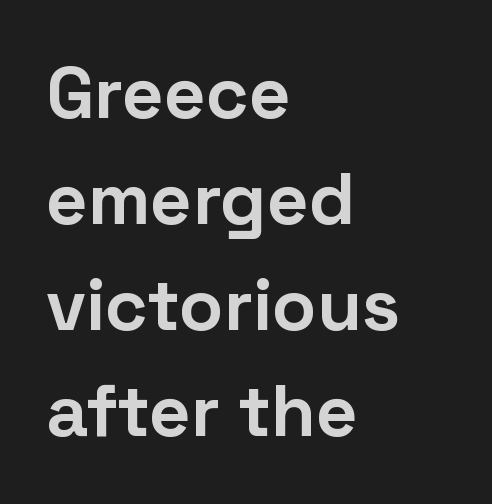
The image shows 73 px bold sans-serif type, upright; set left-aligned, normal line spacing (1.45x), normal letter spacing, not underlined; low stroke contrast and a medium x-height.
